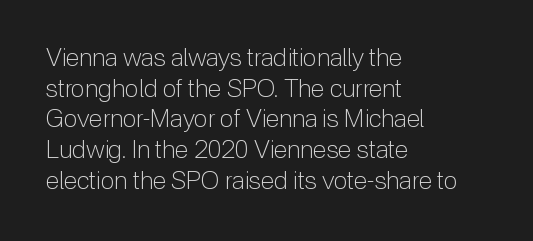
The letters look calm and open, with moderate or lighter stems. Descenders are the only things crossing below the line. Left-aligned paragraph, ragged on the right. Short note: letters normally spaced.
